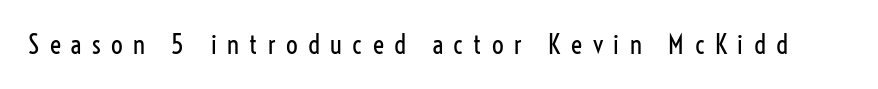
Q: Is the text bold? A: No.
Q: Is the text italic (slanted)? A: No, it is upright.
Q: Is the text underlined? A: No.
Q: Is the spacing between letters normal or unusually wide? A: Unusually wide.
